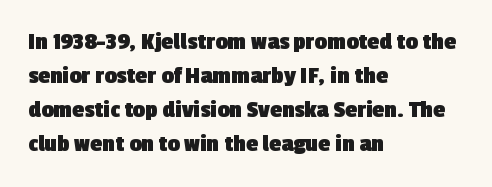
The image shows 24 px bold type; set left-aligned, normal line spacing (1.42x), normal letter spacing, not underlined.
